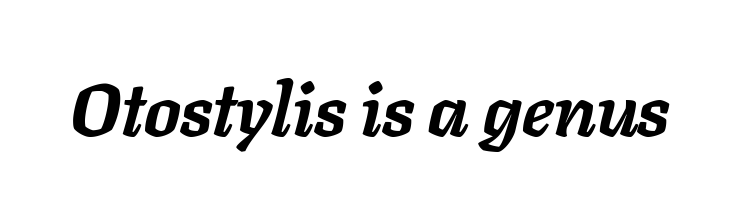
Letter spacing: default. The string is rendered with underlining switched off. The letters advance in unequal steps, a hallmark of proportional type. These lines carry a lot of weight — the face is fully bold.
